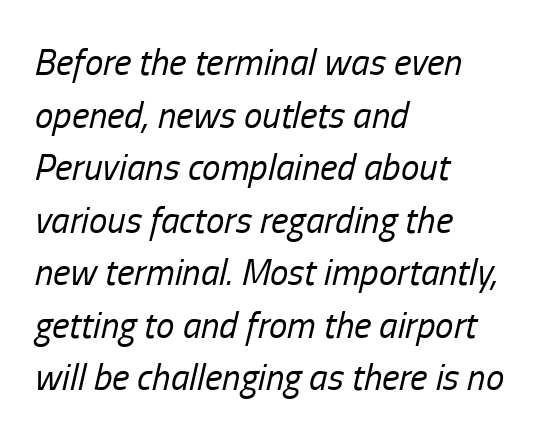
{"italic": "yes", "lean": "right", "slant_degrees": 13, "bold": "no", "weight": "regular", "width": "condensed", "stroke_contrast": "low", "x_height": "medium", "monospaced": "no", "underline": "no", "align": "left", "line_spacing": "normal", "line_spacing_ratio": 1.42, "letter_spacing": "normal", "letter_spacing_em": 0.0, "glyph_px": 37}
